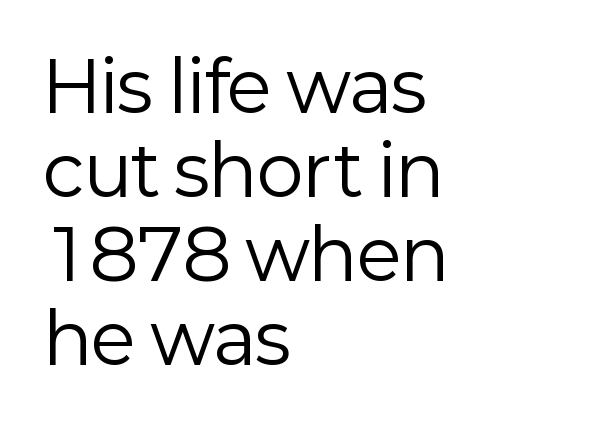
The image shows 70 px regular-weight sans-serif type, upright; set left-aligned, line spacing 1.2x, normal letter spacing, not underlined; low stroke contrast and a medium x-height.
